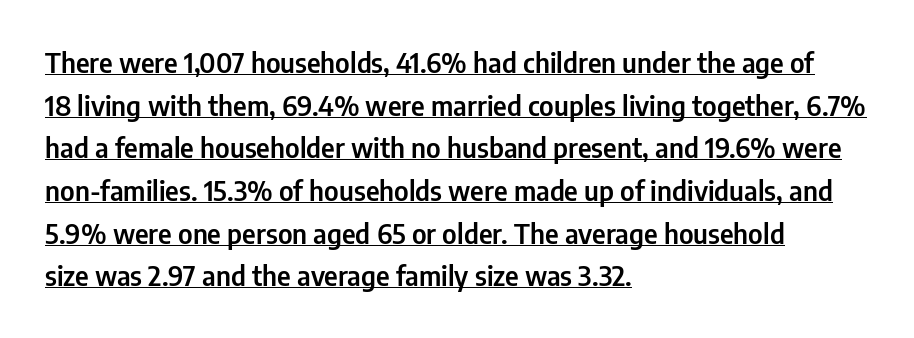
The image shows 27 px text type, upright; set left-aligned, normal line spacing (1.58x), normal letter spacing, underlined.
